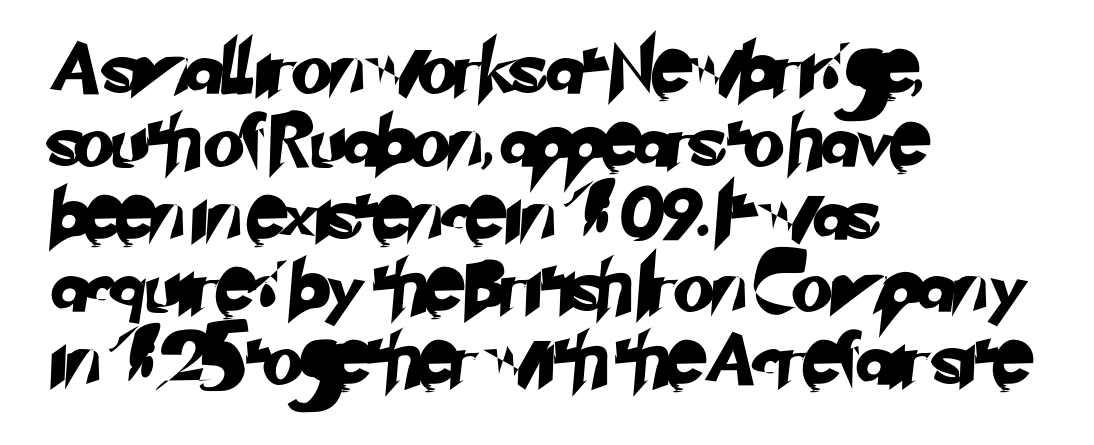
The image shows 52 px sans-serif type; set left-aligned, normal line spacing (1.4x), normal letter spacing, not underlined; low stroke contrast and a small x-height.
